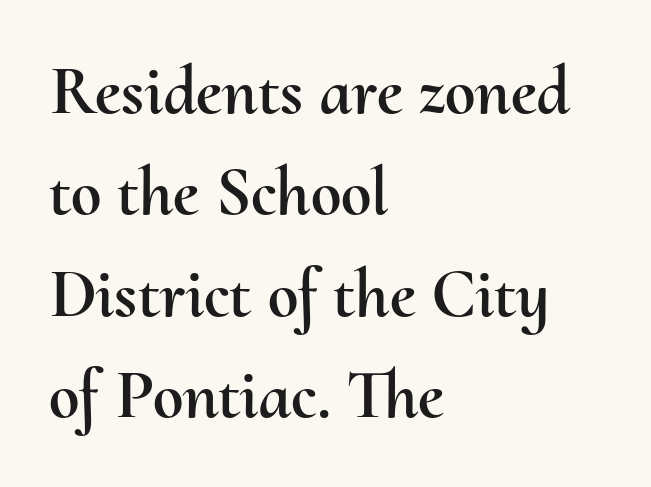
Q: Is the text italic (slanted)? A: No, it is upright.
Q: Is the text underlined? A: No.
Q: How is the paragraph aligned? A: Left-aligned.
Q: Is the spacing between letters normal or unusually wide? A: Normal.
Q: Is the spacing between lines tight, normal or loose? A: Normal.
Q: Width (condensed, normal, or wide)? A: Normal.
Q: Stroke contrast? A: Medium.
Q: x-height? A: Small.
Q: Monospaced? A: No.
